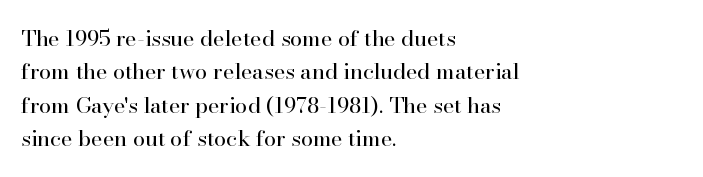
{"italic": "no", "bold": "no", "underline": "no", "align": "left", "line_spacing": "normal", "line_spacing_ratio": 1.52, "letter_spacing": "normal", "letter_spacing_em": 0.0, "glyph_px": 22}
